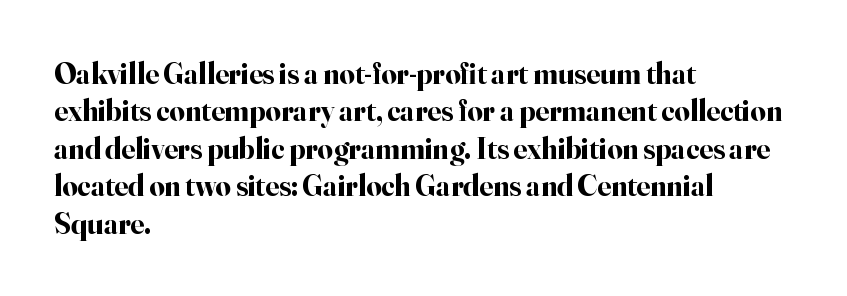
The image shows 30 px bold serif type, upright; set left-aligned, normal line spacing (1.25x), normal letter spacing, not underlined; high stroke contrast and a small x-height.
